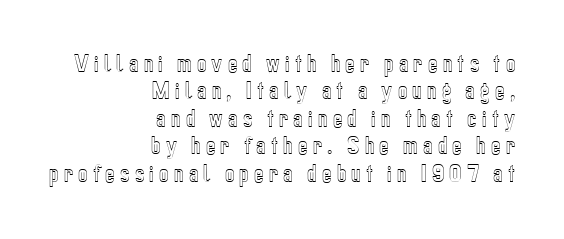
{"italic": "no", "underline": "no", "align": "right", "line_spacing": "normal", "line_spacing_ratio": 1.37, "letter_spacing": "wide", "letter_spacing_em": 0.26, "glyph_px": 20}
